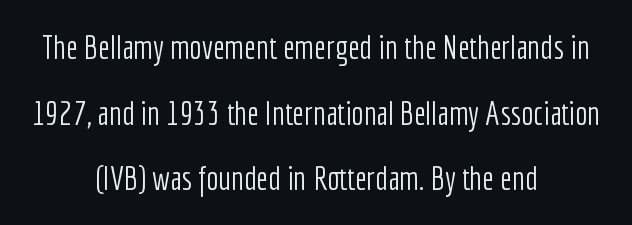
Q: Is the text bold? A: No.
Q: Is the text italic (slanted)? A: No, it is upright.
Q: Is the typeface a serif or a sans-serif typeface? A: Sans-serif.
Q: Is the text underlined? A: No.
Q: How is the paragraph aligned? A: Centered.
Q: Is the spacing between letters normal or unusually wide? A: Normal.
Q: Is the spacing between lines tight, normal or loose? A: Loose.
Q: Width (condensed, normal, or wide)? A: Condensed.
Q: Stroke contrast? A: Low.
Q: x-height? A: Medium.
Q: Monospaced? A: No.
